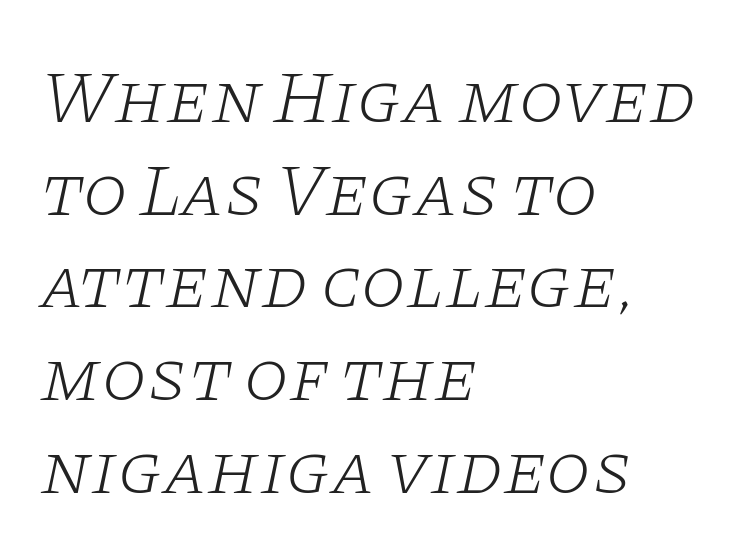
Looks like regular typesetting: each glyph gets only the width it needs. Baseline-to-baseline distance is the conventional proportion of letter height. These lines are composed in type with serifs. The typography opts for an oblique posture over an upright one. The gap between lines stays unmarked. A quiet, ordinary-to-light weight characterises the typeface.
